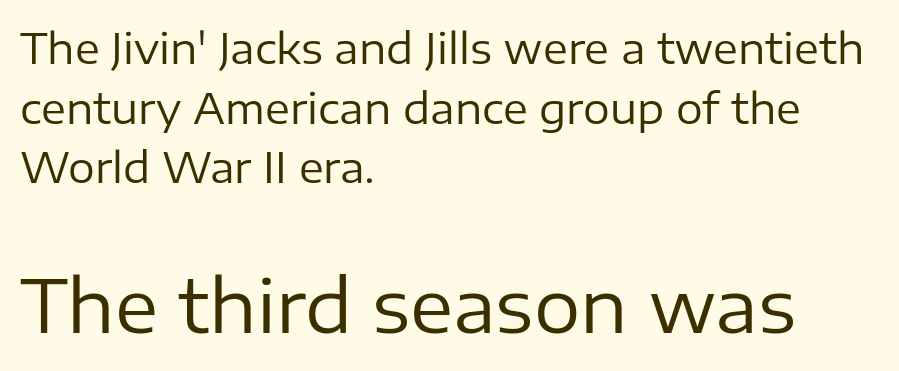
The lettering holds an erect, upright posture throughout. Is this a fixed-width face? No — the glyphs have proportional, varying widths. The designer went with a sans here, leaving each stem footless. If you squint, the bottom block still reads clearly — it's the larger of the two. Check under the words: just untouched page.
